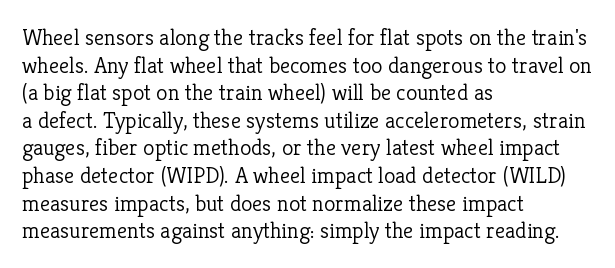
{"italic": "no", "bold": "no", "underline": "no", "align": "left", "line_spacing_ratio": 1.2, "letter_spacing": "normal", "letter_spacing_em": 0.0, "glyph_px": 23}
